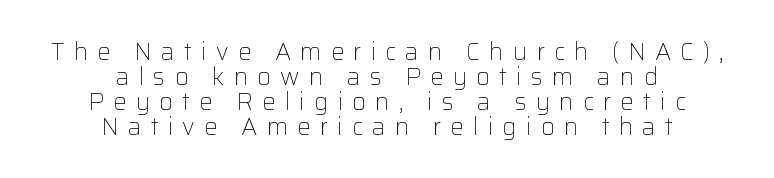
Q: Is the text bold? A: No.
Q: Is the text italic (slanted)? A: No, it is upright.
Q: Is the text underlined? A: No.
Q: How is the paragraph aligned? A: Centered.
Q: Is the spacing between letters normal or unusually wide? A: Unusually wide.
Q: Is the spacing between lines tight, normal or loose? A: Tight.
